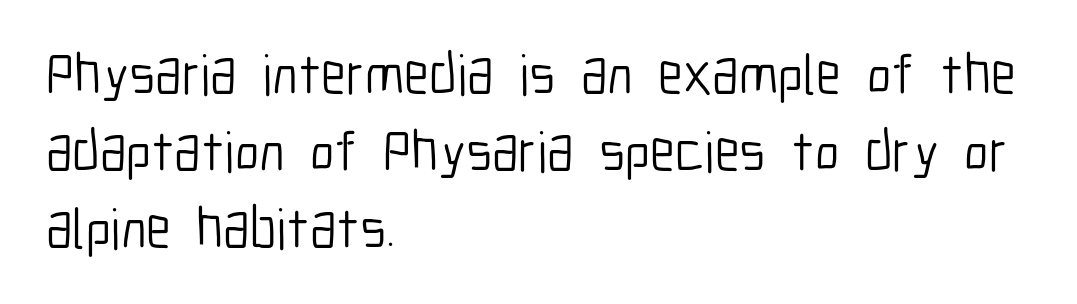
What's the leading like? Ordinary, nothing unusual. Looks like regular typesetting: each glyph gets only the width it needs. The gap between lines stays unmarked. Honestly, the letter spacing is just normal — you wouldn't notice it.
